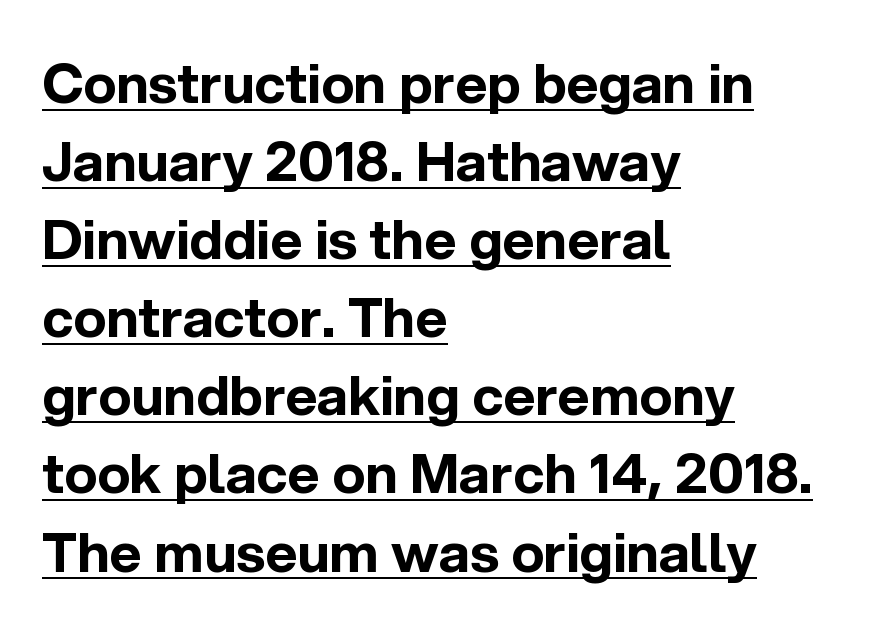
Q: Is the text bold? A: Yes.
Q: Is the text italic (slanted)? A: No, it is upright.
Q: Is the typeface a serif or a sans-serif typeface? A: Sans-serif.
Q: Is the text underlined? A: Yes.
Q: How is the paragraph aligned? A: Left-aligned.
Q: Is the spacing between letters normal or unusually wide? A: Normal.
Q: Is the spacing between lines tight, normal or loose? A: Normal.
Q: Width (condensed, normal, or wide)? A: Normal.
Q: x-height? A: Medium.
Q: Monospaced? A: No.
